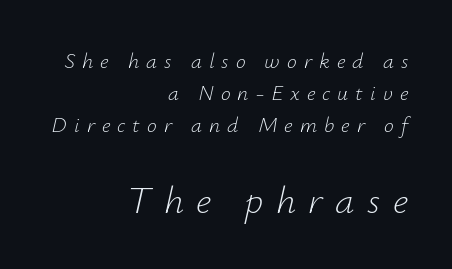
{"italic": "yes", "lean": "right", "slant_degrees": 12, "bold": "no", "weight": "light", "width": "normal", "stroke_contrast": "low", "x_height": "small", "monospaced": "no", "underline": "no", "align": "right", "line_spacing": "normal", "line_spacing_ratio": 1.45, "letter_spacing": "wide", "letter_spacing_em": 0.32, "larger_block": "second", "size_ratio": 1.77, "glyph_px": 39}
